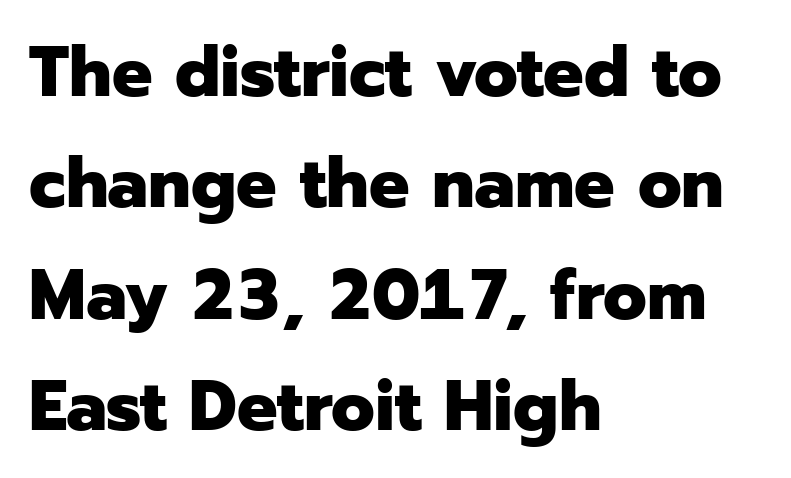
{"serif": "no", "italic": "no", "bold": "yes", "weight": "heavy", "width": "normal", "stroke_contrast": "low", "x_height": "medium", "monospaced": "no", "underline": "no", "align": "left", "line_spacing": "normal", "line_spacing_ratio": 1.57, "letter_spacing": "normal", "letter_spacing_em": 0.0, "glyph_px": 71}
